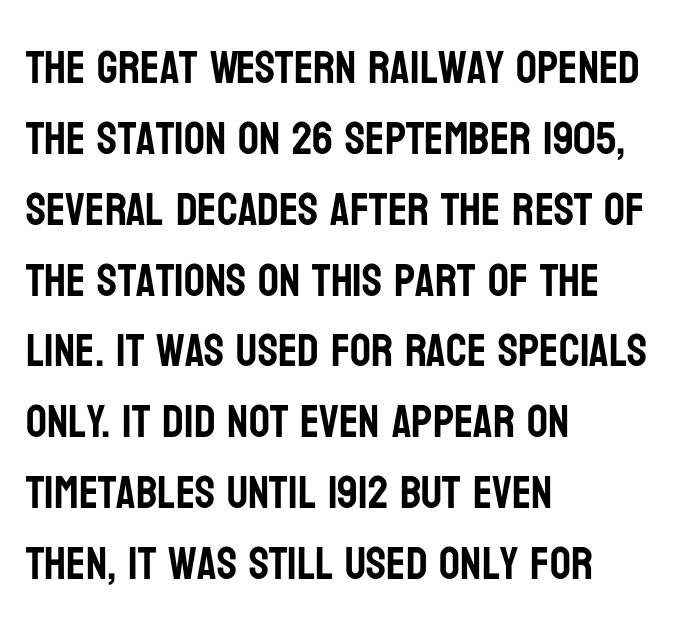
{"serif": "no", "italic": "no", "width": "condensed", "stroke_contrast": "low", "x_height": "large", "monospaced": "no", "underline": "no", "align": "left", "line_spacing": "normal", "line_spacing_ratio": 1.54, "letter_spacing": "normal", "letter_spacing_em": 0.0, "glyph_px": 46}
